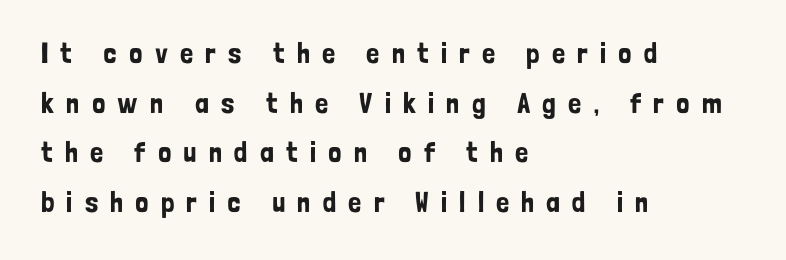
Q: Is the text italic (slanted)? A: No, it is upright.
Q: Is the typeface a serif or a sans-serif typeface? A: Sans-serif.
Q: Is the text underlined? A: No.
Q: How is the paragraph aligned? A: Left-aligned.
Q: Is the spacing between letters normal or unusually wide? A: Unusually wide.
Q: Width (condensed, normal, or wide)? A: Condensed.
Q: Stroke contrast? A: Low.
Q: x-height? A: Medium.
Q: Monospaced? A: No.
